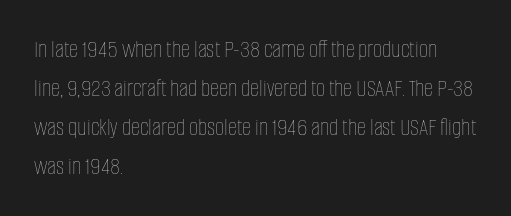
The image shows 25 px text type, upright; set left-aligned, normal line spacing (1.56x), normal letter spacing, not underlined.
